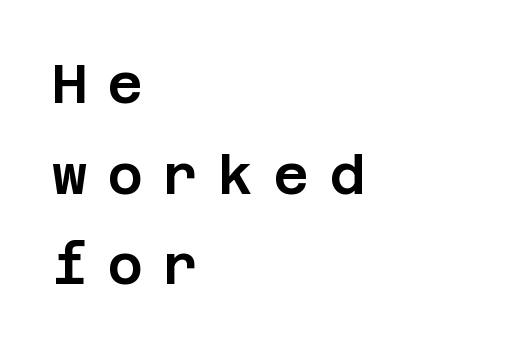
Horizontal bands of white between lines are of average thickness. How are the letters spaced? Widely, with obvious added tracking. A bare baseline throughout the passage. The rendering shows plain stroke endings on the letterforms — a sans-serif design. Is the block centered? No — it sits flush against the left margin.
